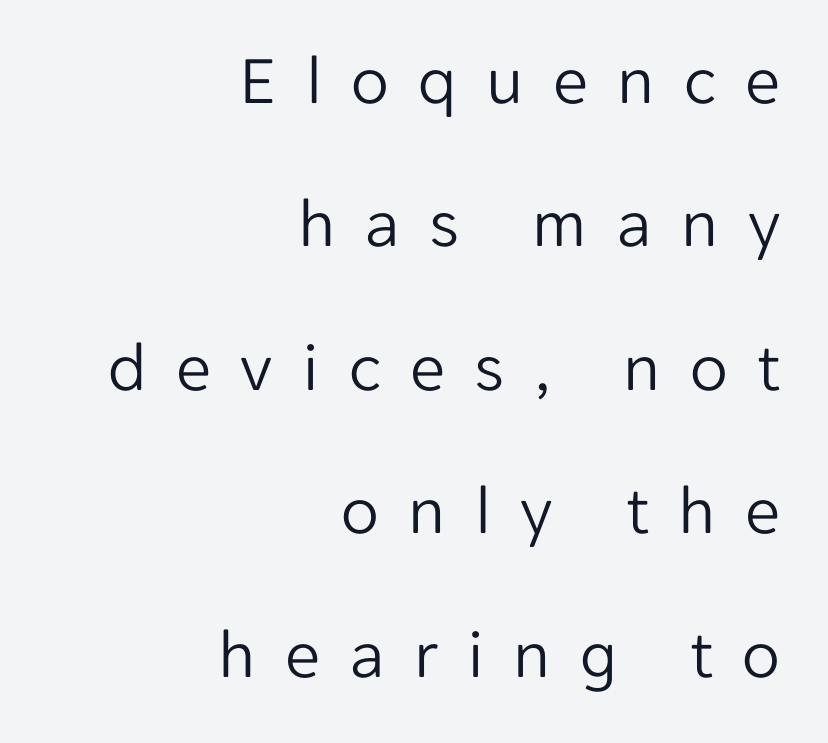
Q: Is the text bold? A: No.
Q: Is the text italic (slanted)? A: No, it is upright.
Q: Is the typeface a serif or a sans-serif typeface? A: Sans-serif.
Q: Is the text underlined? A: No.
Q: How is the paragraph aligned? A: Right-aligned.
Q: Is the spacing between letters normal or unusually wide? A: Unusually wide.
Q: Is the spacing between lines tight, normal or loose? A: Loose.
Q: Width (condensed, normal, or wide)? A: Normal.
Q: Stroke contrast? A: Low.
Q: x-height? A: Medium.
Q: Monospaced? A: No.
